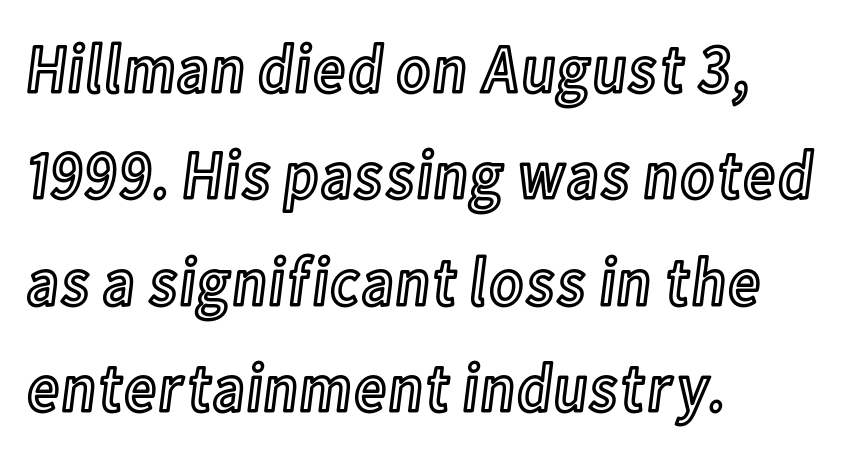
Q: Is the text italic (slanted)? A: Yes.
Q: Is the text underlined? A: No.
Q: How is the paragraph aligned? A: Left-aligned.
Q: Is the spacing between letters normal or unusually wide? A: Normal.
Q: Is the spacing between lines tight, normal or loose? A: Normal.
Q: Width (condensed, normal, or wide)? A: Condensed.
Q: x-height? A: Medium.
Q: Monospaced? A: No.
